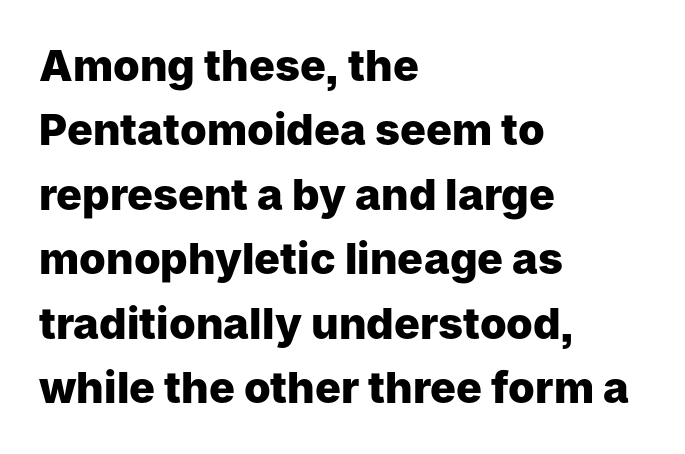
Vertical strokes here are truly vertical. The font family rendered here belongs to the sans-serif group. The gaps between neighbouring characters are ordinary and unremarkable. Successive baselines arrive at the customary interval.
